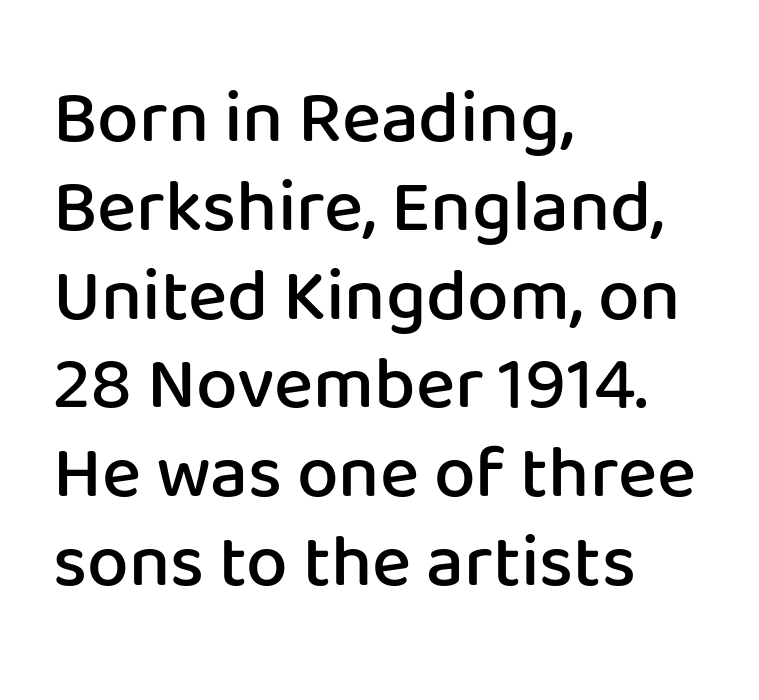
The image shows 74 px semibold sans-serif type, upright; set left-aligned, line spacing 1.2x, normal letter spacing, not underlined; low stroke contrast and a medium x-height.
